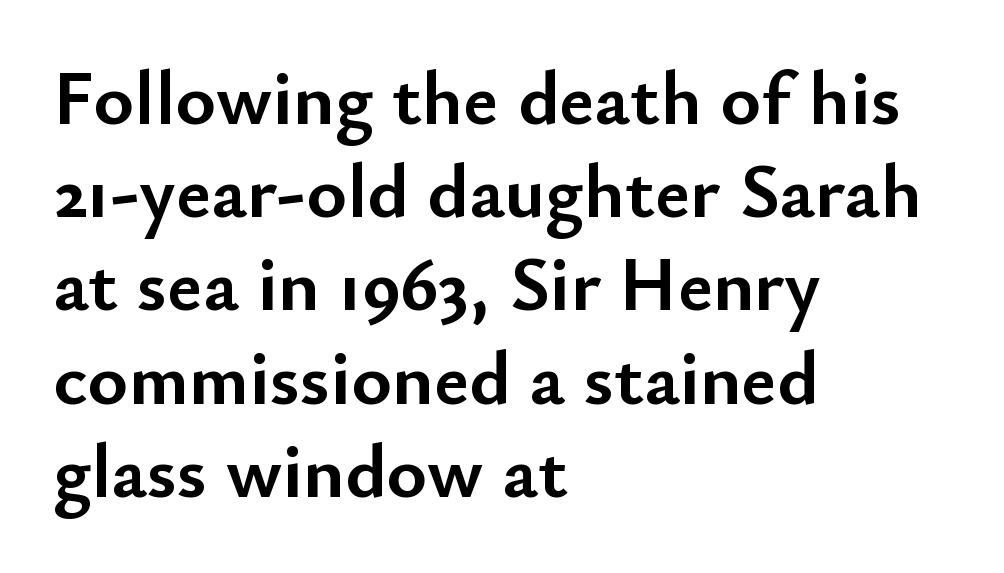
The image shows 77 px semibold sans-serif type, upright; set left-aligned, line spacing 1.21x, normal letter spacing, not underlined; low stroke contrast and a small x-height.
